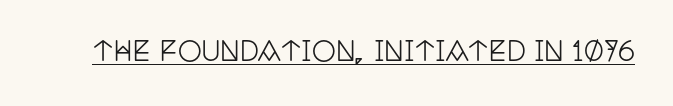
Q: Is the text italic (slanted)? A: No, it is upright.
Q: Is the text underlined? A: Yes.
Q: Is the spacing between letters normal or unusually wide? A: Normal.
